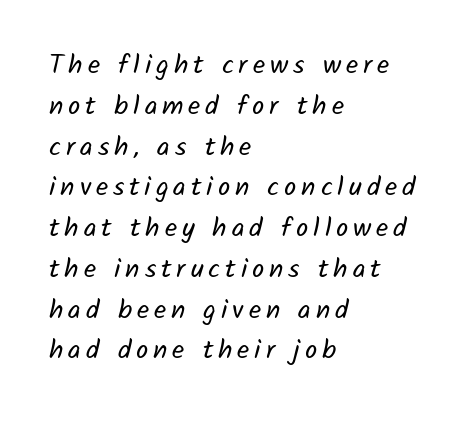
The lines sit at an ordinary, default distance from one another. Weight: in the light-to-regular range. Has an underline been added? It has not. A classic flush-left, rag-right setting is used for this passage.
